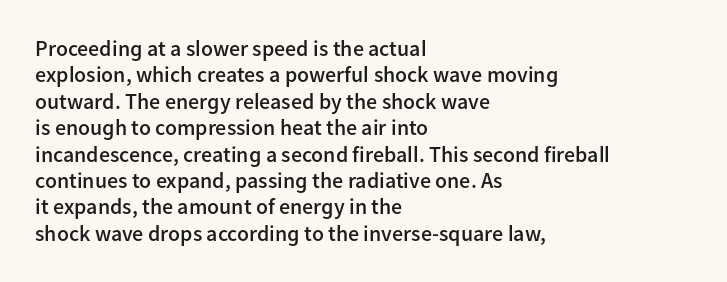
The image shows 22 px text type, upright; set left-aligned, line spacing 1.2x, normal letter spacing, not underlined.
